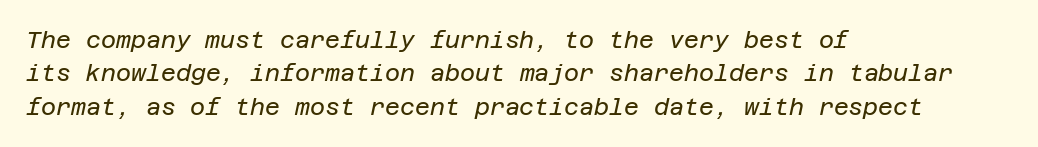
The image shows 23 px text type, italic (leaning right); set left-aligned, normal line spacing (1.45x), normal letter spacing, not underlined.
